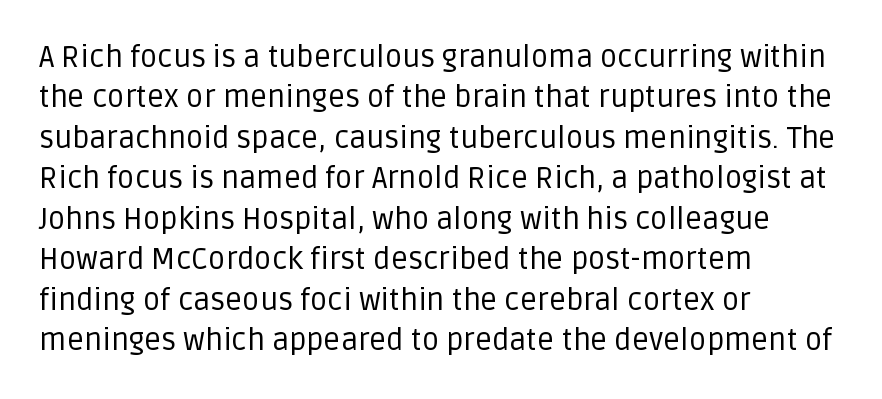
{"serif": "no", "italic": "no", "bold": "no", "weight": "regular", "width": "normal", "stroke_contrast": "low", "x_height": "large", "monospaced": "no", "underline": "no", "align": "left", "line_spacing": "normal", "line_spacing_ratio": 1.35, "letter_spacing": "normal", "letter_spacing_em": 0.0, "glyph_px": 30}
